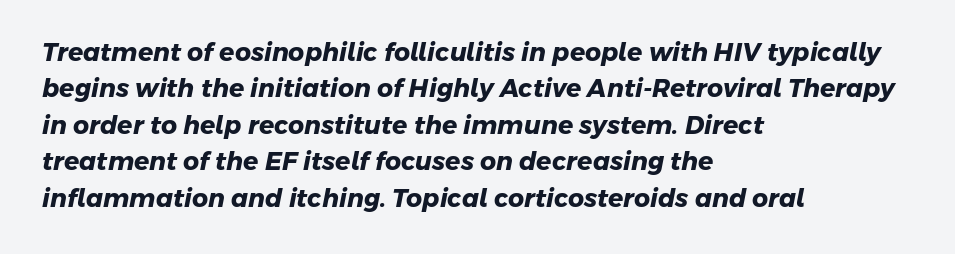
Q: Is the text bold? A: Yes.
Q: Is the text underlined? A: No.
Q: How is the paragraph aligned? A: Left-aligned.
Q: Is the spacing between letters normal or unusually wide? A: Normal.
Q: Is the spacing between lines tight, normal or loose? A: Normal.
